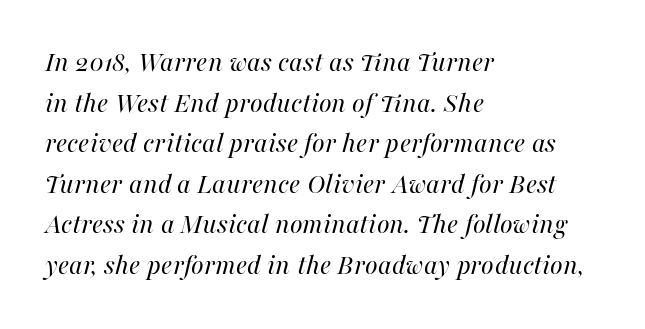
{"italic": "yes", "lean": "right", "slant_degrees": 16, "bold": "no", "weight": "regular", "width": "normal", "stroke_contrast": "high", "x_height": "medium", "monospaced": "no", "underline": "no", "align": "left", "line_spacing": "normal", "line_spacing_ratio": 1.4, "letter_spacing": "normal", "letter_spacing_em": 0.0, "glyph_px": 29}
